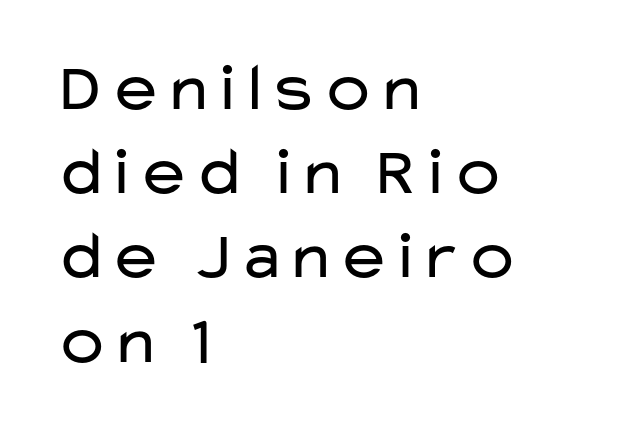
{"serif": "no", "italic": "no", "bold": "no", "weight": "regular", "width": "wide", "stroke_contrast": "low", "x_height": "medium", "monospaced": "no", "underline": "no", "align": "left", "line_spacing_ratio": 1.22, "letter_spacing": "normal", "letter_spacing_em": 0.0, "glyph_px": 69}
